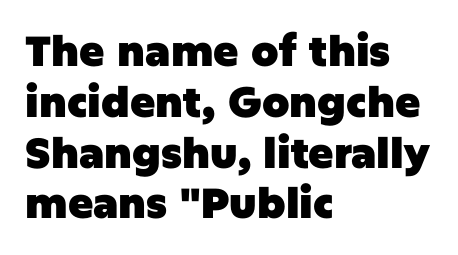
{"serif": "no", "italic": "no", "bold": "yes", "weight": "heavy", "width": "normal", "stroke_contrast": "low", "x_height": "large", "monospaced": "no", "underline": "no", "align": "left", "line_spacing_ratio": 1.21, "letter_spacing": "normal", "letter_spacing_em": 0.0, "glyph_px": 42}
